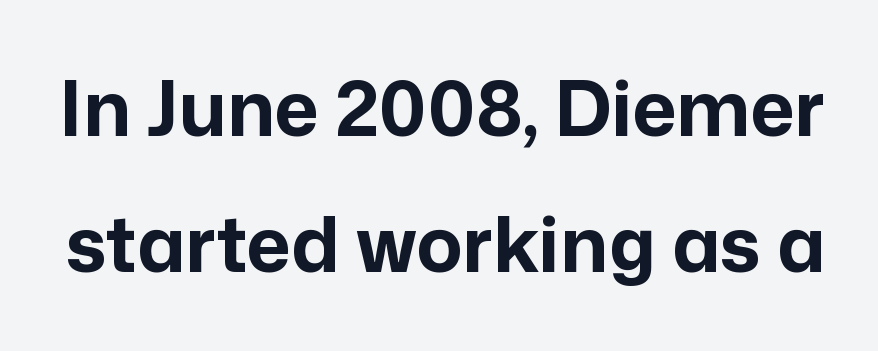
Q: Is the text bold? A: Yes.
Q: Is the text italic (slanted)? A: No, it is upright.
Q: Is the typeface a serif or a sans-serif typeface? A: Sans-serif.
Q: Is the text underlined? A: No.
Q: Is the spacing between letters normal or unusually wide? A: Normal.
Q: Width (condensed, normal, or wide)? A: Normal.
Q: Stroke contrast? A: Low.
Q: x-height? A: Medium.
Q: Monospaced? A: No.
